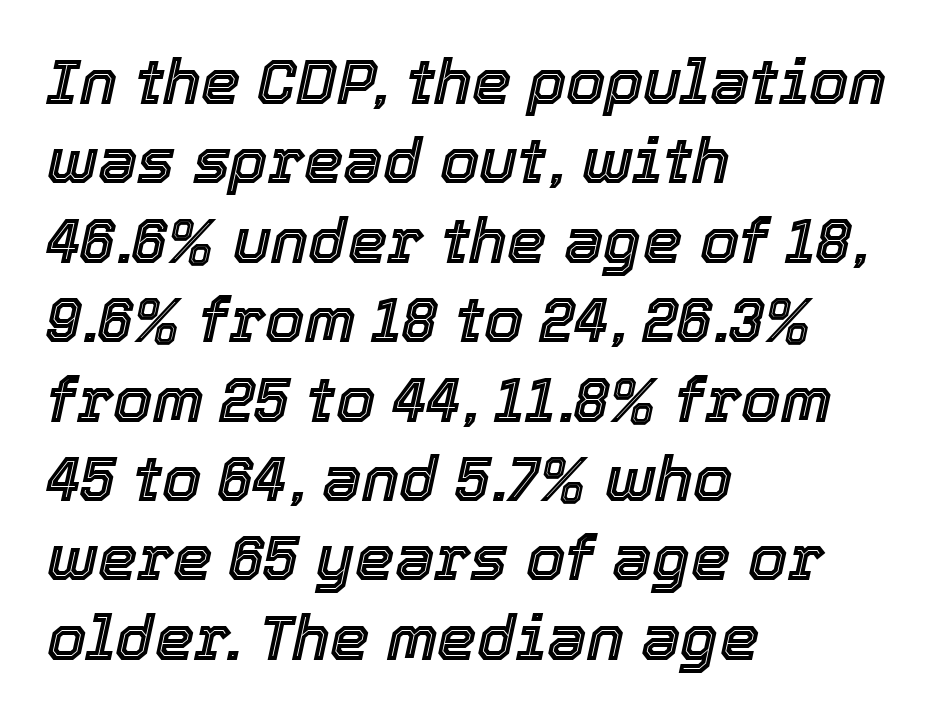
Think of a printed novel: that variable character pitch is what you see here. A typesetter would call this leading conventional body-copy spacing. The lines are quadded left. Type without underlining. The specimen reads as italic at a glance. The rendering keeps characters at their native spacing.
